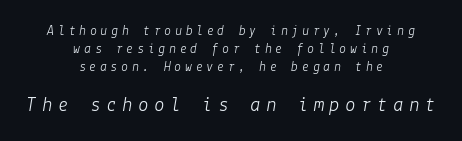
{"italic": "yes", "lean": "right", "slant_degrees": 9, "bold": "no", "underline": "no", "align": "center", "line_spacing": "normal", "line_spacing_ratio": 1.28, "letter_spacing": "wide", "letter_spacing_em": 0.26, "larger_block": "second", "size_ratio": 1.5, "glyph_px": 21}
